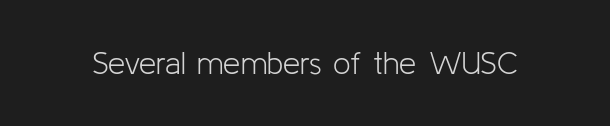
{"serif": "no", "italic": "no", "bold": "no", "weight": "light", "width": "normal", "stroke_contrast": "low", "x_height": "medium", "monospaced": "no", "underline": "no", "letter_spacing": "normal", "letter_spacing_em": 0.0, "glyph_px": 31}
